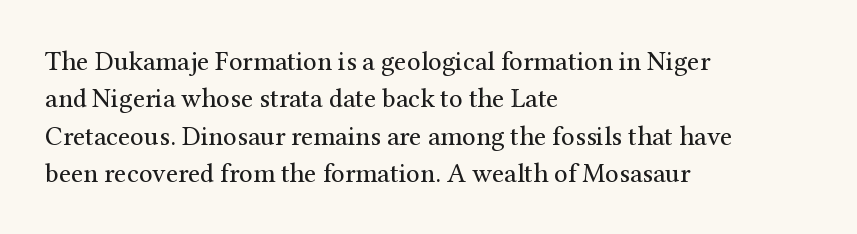
The image shows 27 px text type, upright; set left-aligned, normal line spacing (1.38x), normal letter spacing, not underlined.
